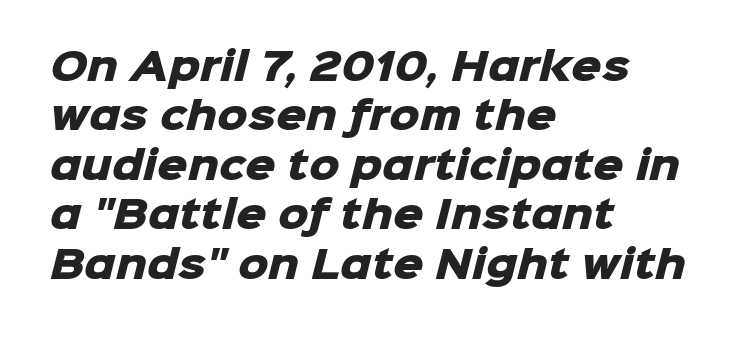
{"serif": "no", "bold": "yes", "weight": "heavy", "width": "normal", "stroke_contrast": "low", "x_height": "medium", "monospaced": "no", "underline": "no", "align": "left", "line_spacing": "normal", "line_spacing_ratio": 1.3, "letter_spacing": "normal", "letter_spacing_em": 0.0, "glyph_px": 38}
